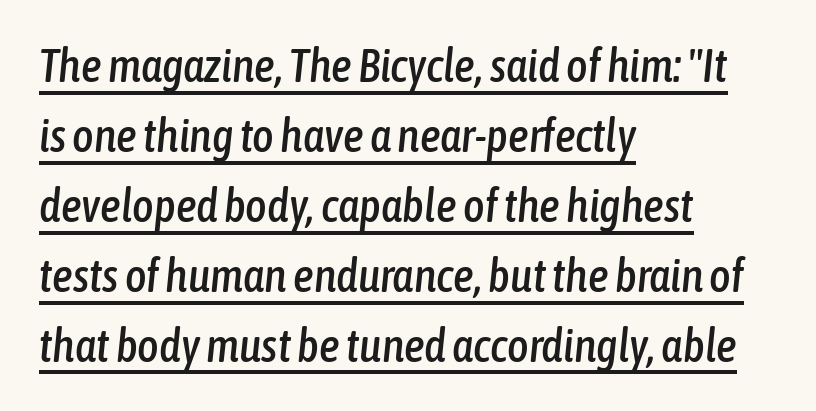
{"italic": "yes", "lean": "right", "slant_degrees": 6, "width": "condensed", "stroke_contrast": "low", "x_height": "medium", "monospaced": "no", "underline": "yes", "align": "left", "line_spacing": "normal", "line_spacing_ratio": 1.52, "letter_spacing": "normal", "letter_spacing_em": 0.0, "glyph_px": 46}
